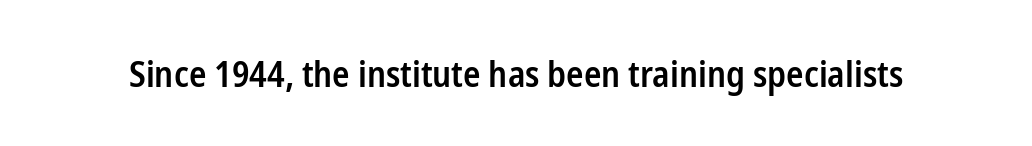
Letters rest on an invisible, unmarked baseline. Default kerning and tracking; the words read as compact shapes. Serif or sans? Sans — the stroke terminals are bare. Is the type bold? Partly — it's a semibold, heavier than regular but not fully bold. Nope, not italic — everything's standing straight.
